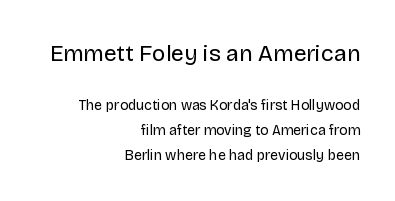
Q: Is the text bold? A: No.
Q: Is the text italic (slanted)? A: No, it is upright.
Q: Is the text underlined? A: No.
Q: How is the paragraph aligned? A: Right-aligned.
Q: Is the spacing between letters normal or unusually wide? A: Normal.
Q: Which block of text is set in a larger size, the first (top) or the second (bottom)? A: The first (top) one.
